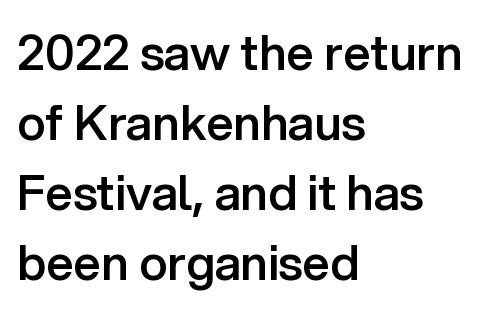
Each letter keeps its own natural width here, so spacing adapts to shape. The gaps between neighbouring characters are ordinary and unremarkable. The rag falls on the right side of this text block. Summary of weight: moderately heavy, a semibold. When letters stand straight like this, we call the style roman or upright.
